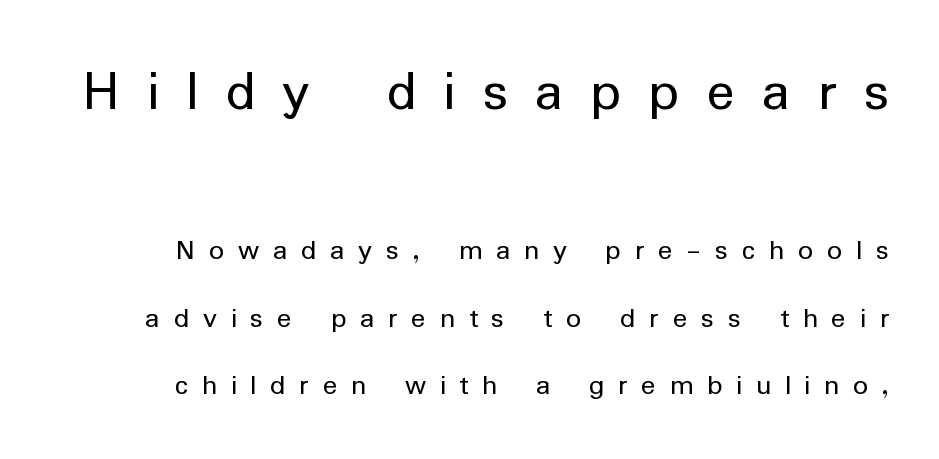
Is there much room between lines? Yes — plenty of vertical air separates them. Does the bottom block carry the larger type? No, the top block does. Vertical strokes here are truly vertical. The passage shown is typed in a proportional face where columns would drift.
